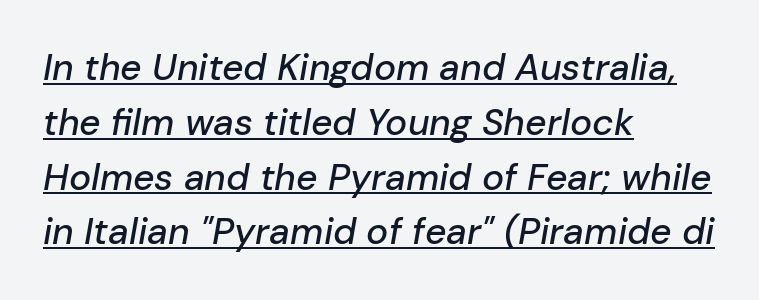
The image shows 37 px text type, italic (leaning right); set left-aligned, normal line spacing (1.48x), normal letter spacing, underlined; low stroke contrast and a medium x-height.
